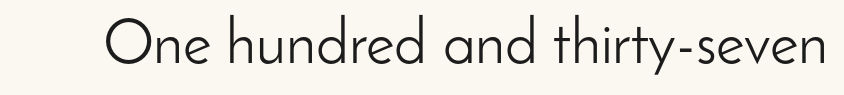
The image shows 62 px light sans-serif type, upright; set normal letter spacing, not underlined; low stroke contrast and a small x-height.
